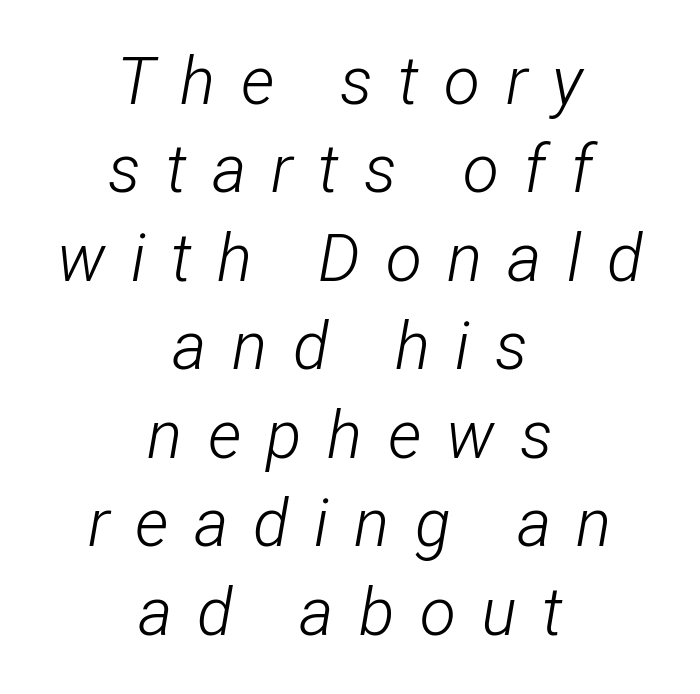
{"italic": "yes", "lean": "right", "slant_degrees": 12, "bold": "no", "weight": "light", "width": "condensed", "stroke_contrast": "low", "x_height": "medium", "monospaced": "no", "underline": "no", "align": "center", "line_spacing": "normal", "line_spacing_ratio": 1.34, "letter_spacing": "wide", "letter_spacing_em": 0.38, "glyph_px": 66}
